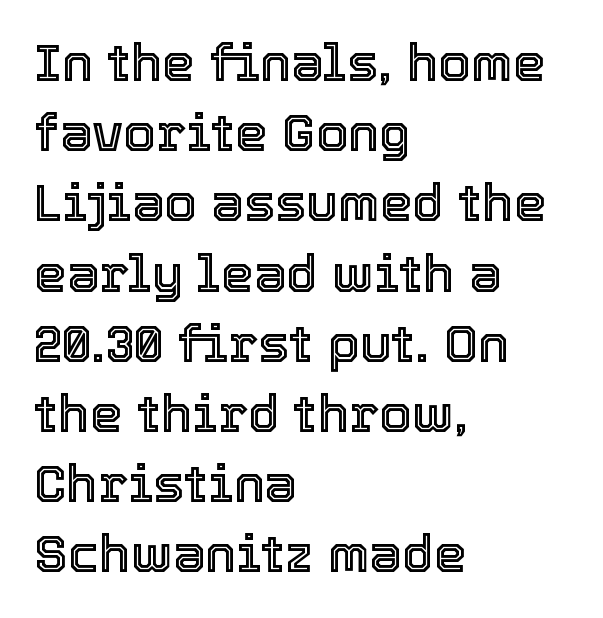
The image shows 52 px text type, upright; set left-aligned, normal line spacing (1.35x), normal letter spacing, not underlined; a medium x-height.
